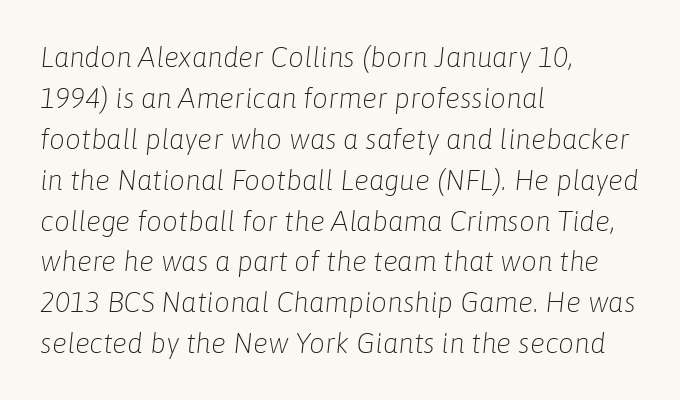
The image shows 28 px light type, italic (leaning right); set left-aligned, normal line spacing (1.46x), normal letter spacing, not underlined; low stroke contrast and a medium x-height.
